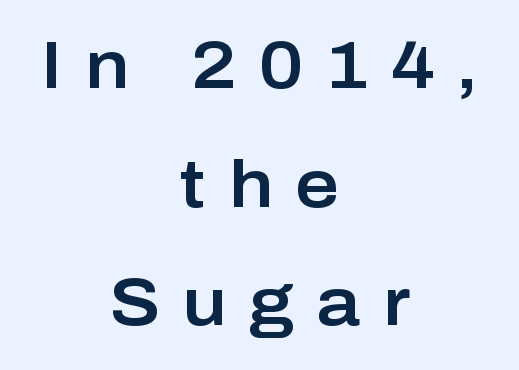
Think of a printed novel: that variable character pitch is what you see here. Notice how the stems are strictly vertical — no italics here. Underline: absent. Serifs: no, the terminals of the letterforms are clean. You could only call the tracking loose — the letters float apart. A student would call this center alignment; a typographer would say set centered.
